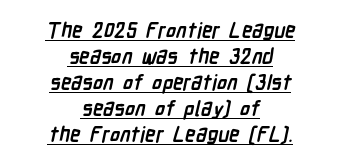
Between one letter and the next there's only the usual sliver of space. Horizontal alignment here is central, giving a formal, balanced look. The rendered words wear a rule along their underside. The letters are bold, with thick, heavy strokes.
